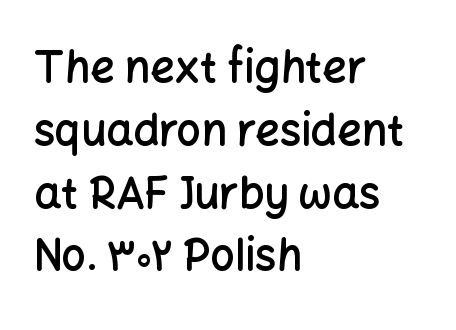
In terms of letterform style, serifs are entirely absent. Vertical spacing — default. The typesetting leans somewhat heavy: a semibold. Rendered with straight, roman letterforms. Glance below the letters and you will spot only blank space.
